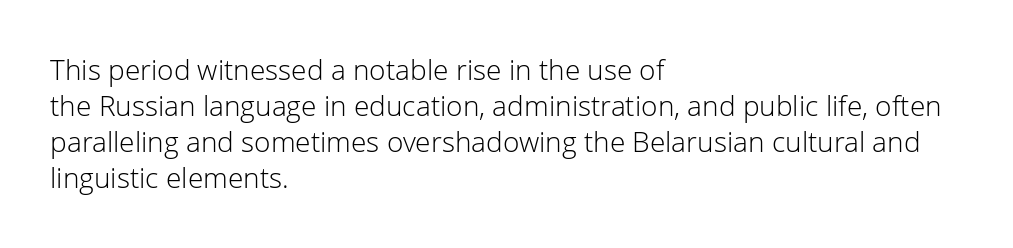
The words here are not underlined. The passage shown is typed in a proportional face where columns would drift. Nope, no serifs anywhere on these letters. These lines keep a tight, regular rhythm from letter to letter. Successive baselines arrive at the customary interval.
